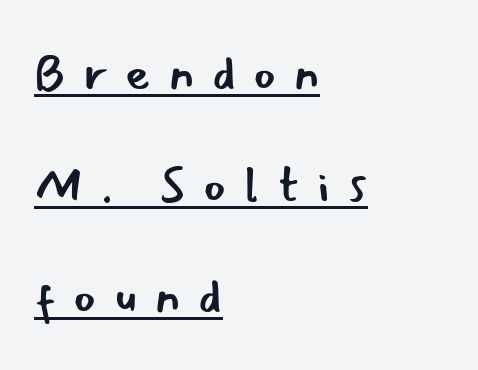
A typographer would call this underscored text. Is this a fixed-width face? No — the glyphs have proportional, varying widths. No extra ink here — the face is not bold. Observe the wide spacing: letters keep a clear distance from each other. This is sans-serif lettering, the kind often seen on screens and signage.
